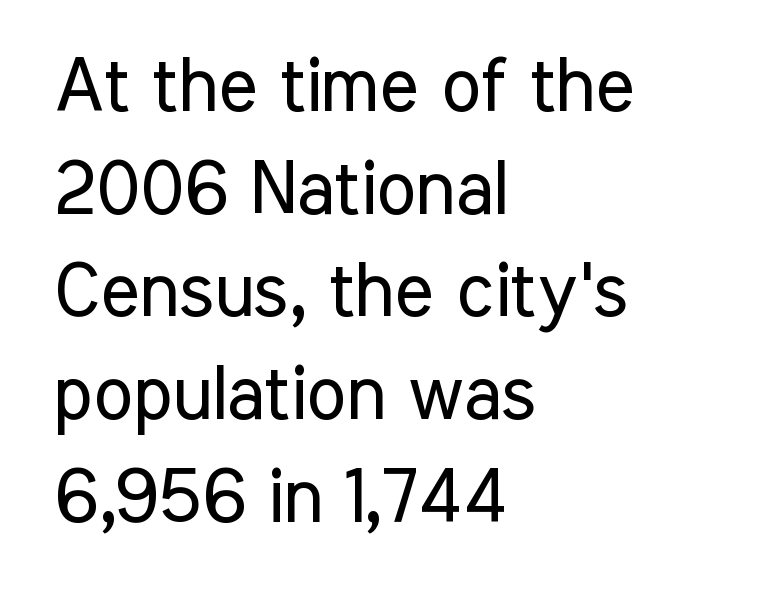
The image shows 75 px regular-weight, condensed sans-serif type, upright; set left-aligned, normal line spacing (1.37x), normal letter spacing, not underlined; low stroke contrast and a medium x-height.
